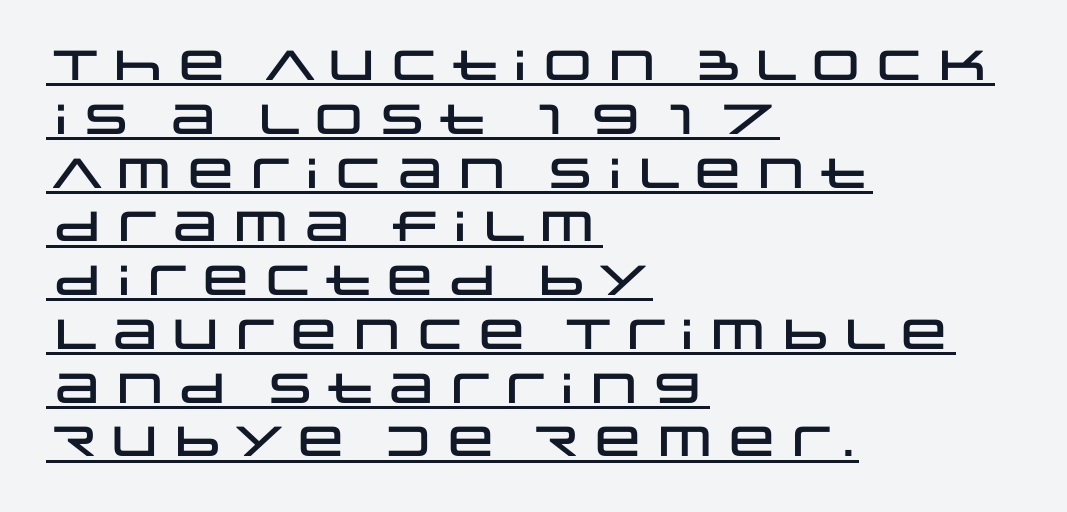
{"serif": "no", "italic": "no", "width": "wide", "stroke_contrast": "low", "x_height": "large", "monospaced": "no", "underline": "yes", "align": "left", "line_spacing": "normal", "line_spacing_ratio": 1.28, "letter_spacing": "normal", "letter_spacing_em": 0.0, "glyph_px": 42}
